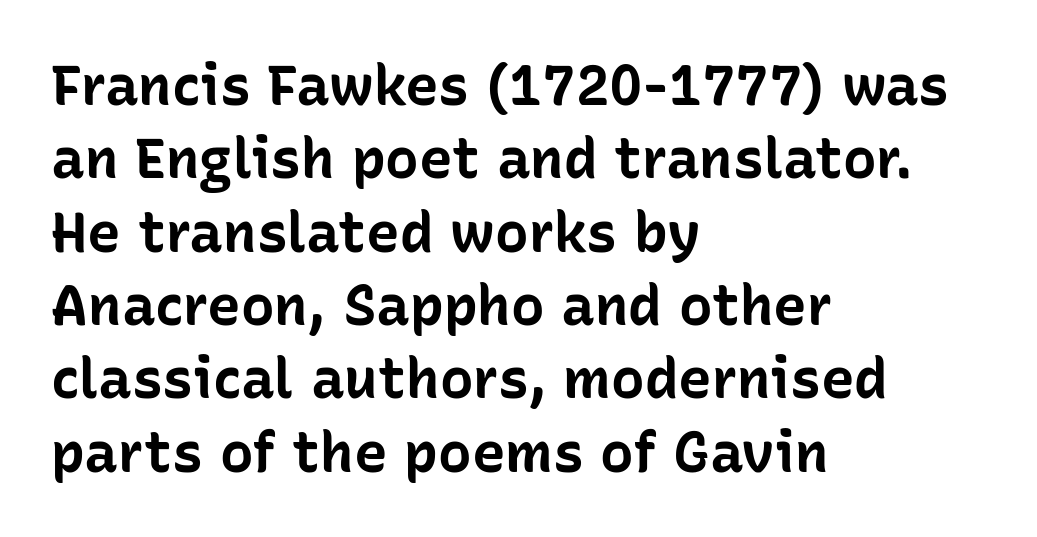
{"serif": "no", "italic": "no", "bold": "yes", "weight": "bold", "width": "normal", "stroke_contrast": "low", "x_height": "medium", "monospaced": "no", "underline": "no", "align": "left", "line_spacing": "normal", "line_spacing_ratio": 1.31, "letter_spacing": "normal", "letter_spacing_em": 0.0, "glyph_px": 56}
